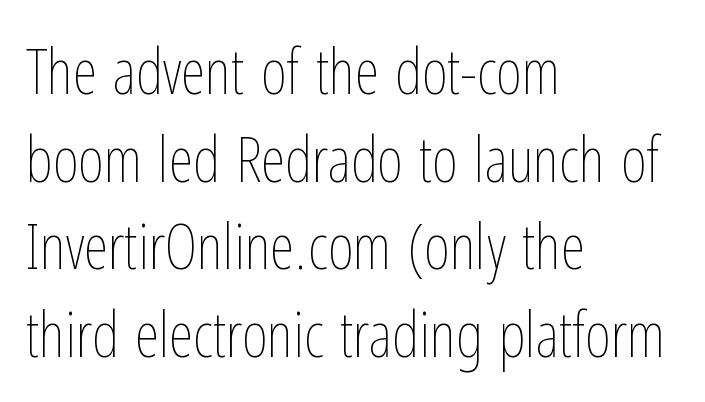
Q: Is the text bold? A: No.
Q: Is the text italic (slanted)? A: No, it is upright.
Q: Is the text underlined? A: No.
Q: How is the paragraph aligned? A: Left-aligned.
Q: Is the spacing between letters normal or unusually wide? A: Normal.
Q: Is the spacing between lines tight, normal or loose? A: Normal.
Q: Width (condensed, normal, or wide)? A: Condensed.
Q: Stroke contrast? A: Low.
Q: x-height? A: Medium.
Q: Monospaced? A: No.
